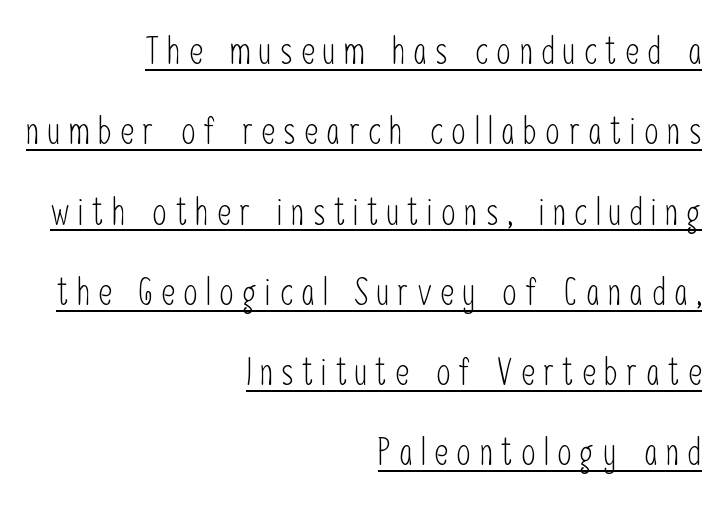
Q: Is the text bold? A: No.
Q: Is the text italic (slanted)? A: No, it is upright.
Q: Is the typeface a serif or a sans-serif typeface? A: Sans-serif.
Q: Is the text underlined? A: Yes.
Q: How is the paragraph aligned? A: Right-aligned.
Q: Is the spacing between letters normal or unusually wide? A: Unusually wide.
Q: Is the spacing between lines tight, normal or loose? A: Loose.
Q: Width (condensed, normal, or wide)? A: Condensed.
Q: Stroke contrast? A: Low.
Q: x-height? A: Medium.
Q: Monospaced? A: No.
